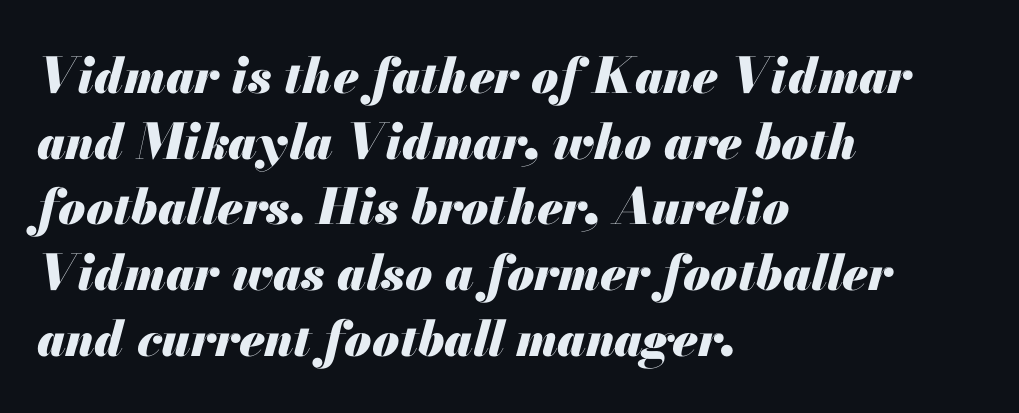
The image shows 49 px heavy type, italic (leaning right); set left-aligned, normal line spacing (1.34x), normal letter spacing, not underlined; medium stroke contrast and a small x-height.
